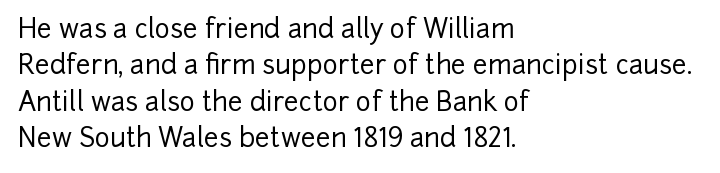
The image shows 26 px text type, upright; set left-aligned, normal line spacing (1.4x), normal letter spacing, not underlined.
